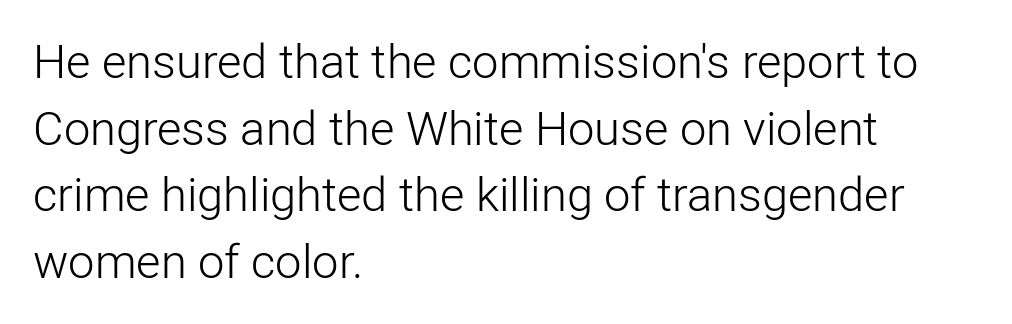
Weight class: somewhere from thin through regular. Posture: upright roman. Reading down the block, your eye returns to a fixed left position each line. Only glyphs here, with clear space below each row. The face used here is rendered with its standard letterfit.
